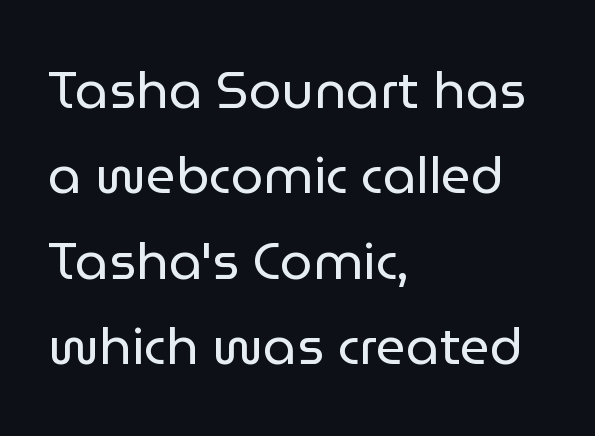
Q: Is the text bold? A: No.
Q: Is the text italic (slanted)? A: No, it is upright.
Q: Is the typeface a serif or a sans-serif typeface? A: Sans-serif.
Q: Is the text underlined? A: No.
Q: How is the paragraph aligned? A: Left-aligned.
Q: Is the spacing between letters normal or unusually wide? A: Normal.
Q: Is the spacing between lines tight, normal or loose? A: Normal.
Q: Width (condensed, normal, or wide)? A: Normal.
Q: Stroke contrast? A: Low.
Q: x-height? A: Medium.
Q: Monospaced? A: No.
